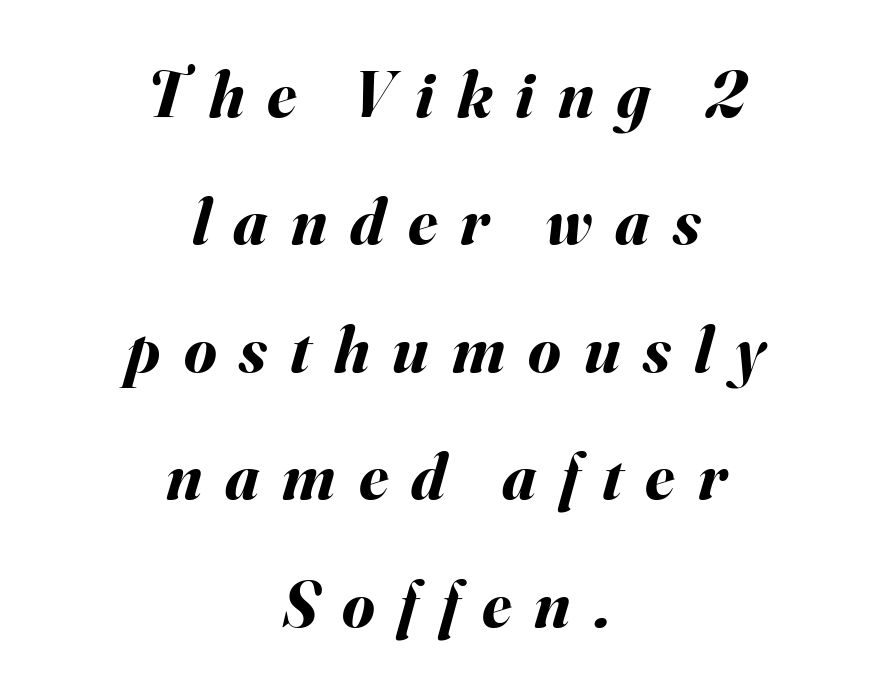
Q: Is the text bold? A: Yes.
Q: Is the text italic (slanted)? A: Yes, it leans right by about 16 degrees.
Q: Is the text underlined? A: No.
Q: How is the paragraph aligned? A: Centered.
Q: Is the spacing between letters normal or unusually wide? A: Unusually wide.
Q: Is the spacing between lines tight, normal or loose? A: Loose.
Q: Width (condensed, normal, or wide)? A: Normal.
Q: Stroke contrast? A: Medium.
Q: x-height? A: Small.
Q: Monospaced? A: No.
